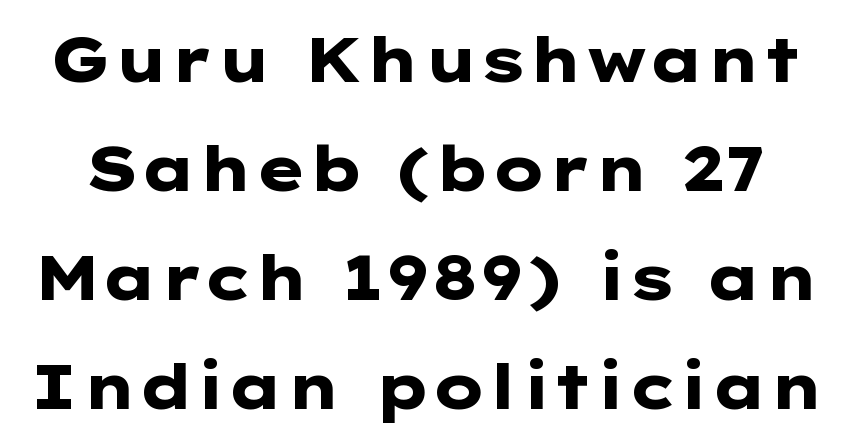
Q: Is the text bold? A: Yes.
Q: Is the text italic (slanted)? A: No, it is upright.
Q: Is the typeface a serif or a sans-serif typeface? A: Sans-serif.
Q: Is the text underlined? A: No.
Q: Is the spacing between letters normal or unusually wide? A: Normal.
Q: Width (condensed, normal, or wide)? A: Wide.
Q: Stroke contrast? A: Low.
Q: x-height? A: Medium.
